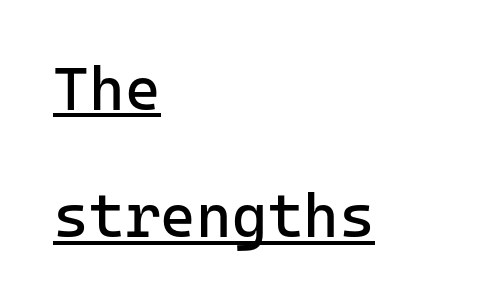
Q: Is the text bold? A: No.
Q: Is the text italic (slanted)? A: No, it is upright.
Q: Is the typeface a serif or a sans-serif typeface? A: Sans-serif.
Q: Is the text underlined? A: Yes.
Q: How is the paragraph aligned? A: Left-aligned.
Q: Is the spacing between letters normal or unusually wide? A: Normal.
Q: Is the spacing between lines tight, normal or loose? A: Loose.
Q: Width (condensed, normal, or wide)? A: Normal.
Q: Stroke contrast? A: Low.
Q: x-height? A: Medium.
Q: Monospaced? A: Yes.
